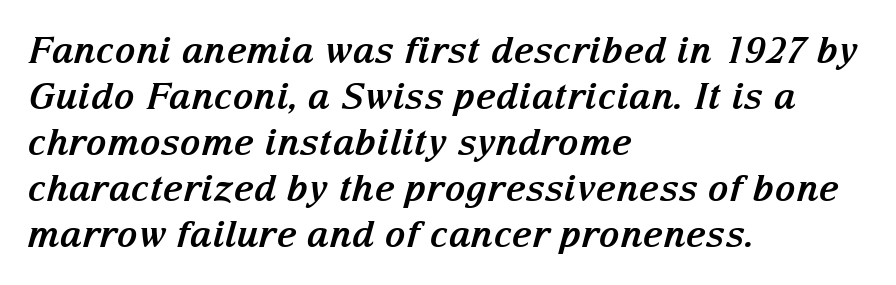
{"serif": "yes", "italic": "yes", "lean": "right", "slant_degrees": 15, "bold": "yes", "weight": "bold", "width": "normal", "stroke_contrast": "medium", "x_height": "medium", "monospaced": "no", "underline": "no", "align": "left", "line_spacing": "normal", "line_spacing_ratio": 1.28, "letter_spacing": "normal", "letter_spacing_em": 0.0, "glyph_px": 36}
